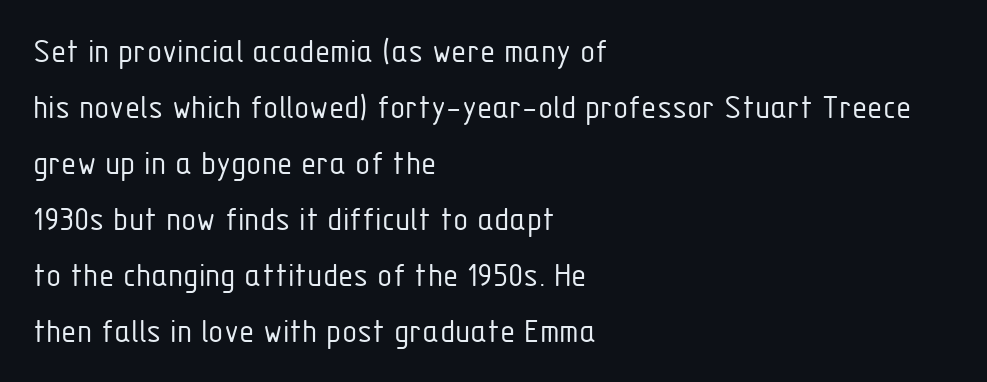
The image shows 35 px light, condensed sans-serif type, upright; set left-aligned, normal line spacing (1.6x), normal letter spacing, not underlined; low stroke contrast and a medium x-height.
